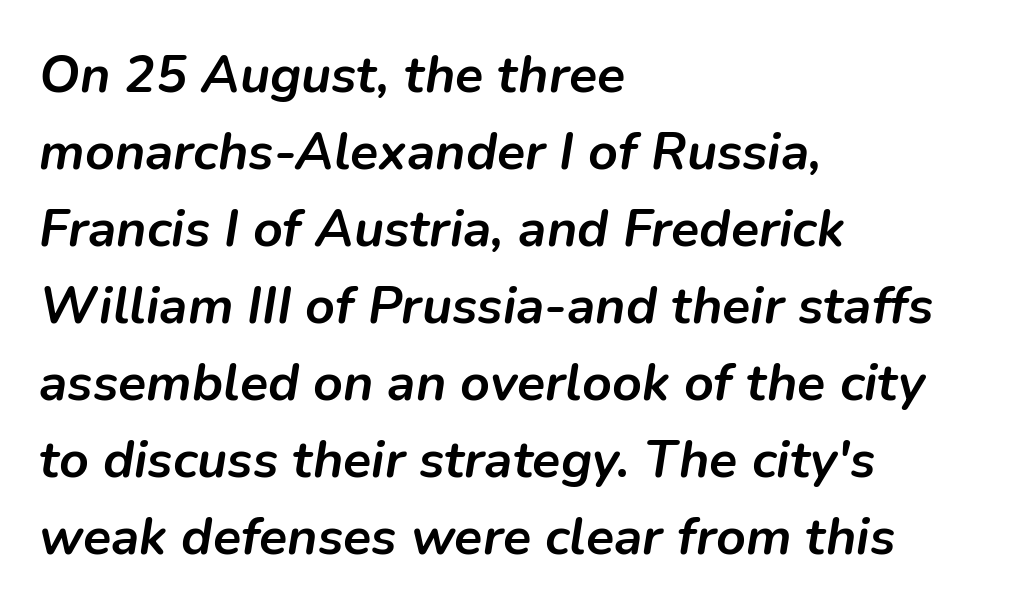
The image shows 52 px semibold type, italic (leaning right); set left-aligned, normal line spacing (1.48x), normal letter spacing, not underlined; low stroke contrast and a medium x-height.
